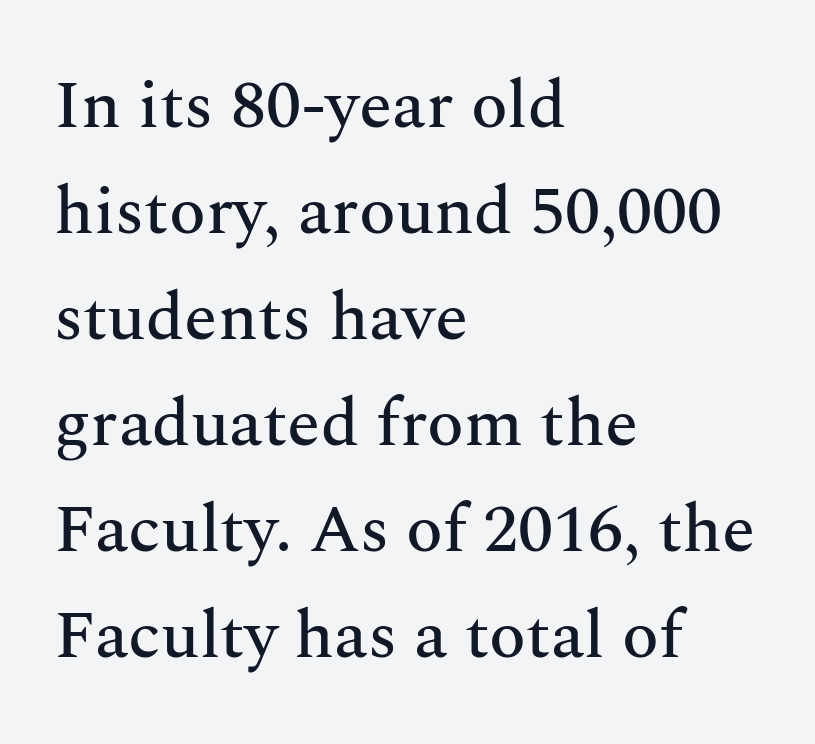
The image shows 68 px serif type, upright; set left-aligned, normal line spacing (1.56x), normal letter spacing, not underlined; medium stroke contrast and a medium x-height.
